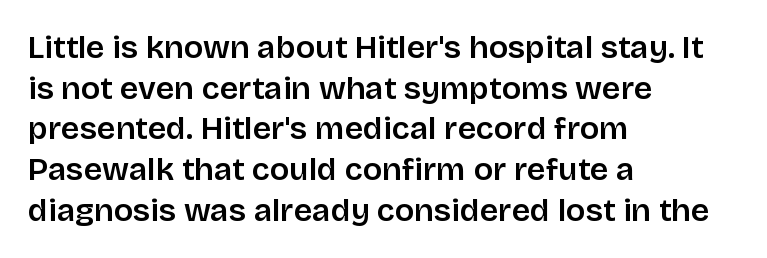
Q: Is the text bold? A: Semi-bold.
Q: Is the text italic (slanted)? A: No, it is upright.
Q: Is the typeface a serif or a sans-serif typeface? A: Sans-serif.
Q: Is the text underlined? A: No.
Q: How is the paragraph aligned? A: Left-aligned.
Q: Is the spacing between letters normal or unusually wide? A: Normal.
Q: Is the spacing between lines tight, normal or loose? A: Normal.
Q: Width (condensed, normal, or wide)? A: Normal.
Q: Stroke contrast? A: Low.
Q: x-height? A: Large.
Q: Monospaced? A: No.
